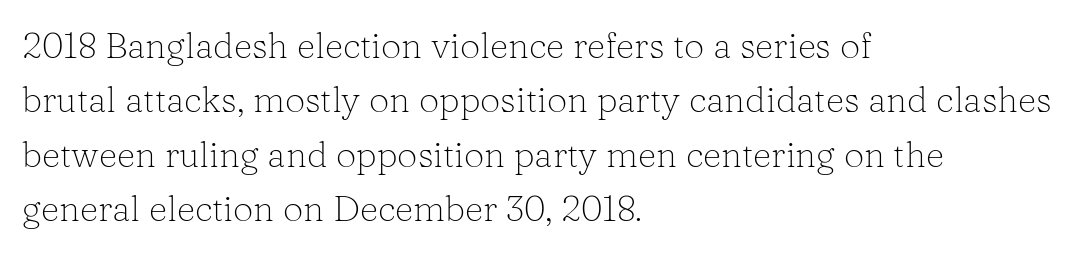
Q: Is the text bold? A: No.
Q: Is the text italic (slanted)? A: No, it is upright.
Q: Is the typeface a serif or a sans-serif typeface? A: Serif.
Q: Is the text underlined? A: No.
Q: How is the paragraph aligned? A: Left-aligned.
Q: Is the spacing between letters normal or unusually wide? A: Normal.
Q: Is the spacing between lines tight, normal or loose? A: Normal.
Q: Width (condensed, normal, or wide)? A: Normal.
Q: Stroke contrast? A: Low.
Q: x-height? A: Medium.
Q: Monospaced? A: No.
